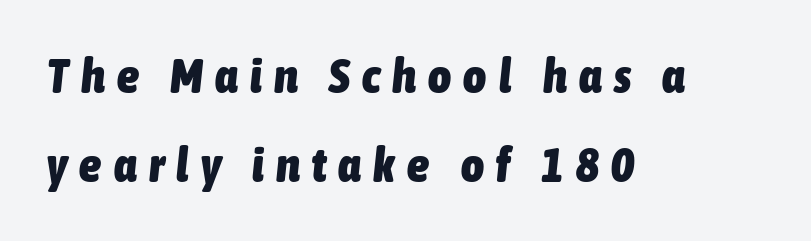
{"italic": "yes", "lean": "right", "slant_degrees": 6, "bold": "yes", "weight": "heavy", "width": "condensed", "stroke_contrast": "low", "x_height": "medium", "monospaced": "no", "underline": "no", "align": "left", "line_spacing_ratio": 1.82, "letter_spacing": "wide", "letter_spacing_em": 0.25, "glyph_px": 49}
